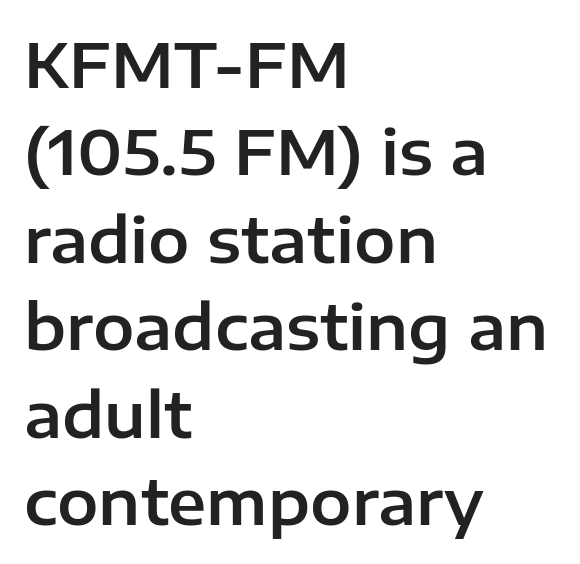
The image shows 62 px sans-serif type, upright; set left-aligned, normal line spacing (1.41x), normal letter spacing, not underlined; low stroke contrast and a medium x-height.
